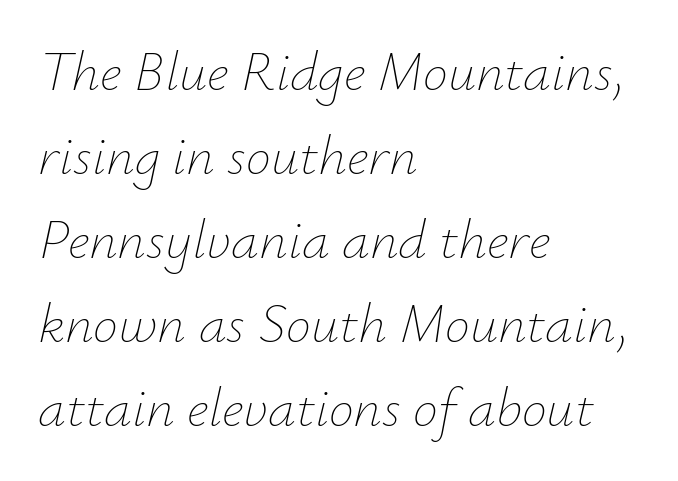
The image shows 56 px thin type, italic (leaning right); set left-aligned, normal line spacing (1.5x), normal letter spacing, not underlined; low stroke contrast and a small x-height.
